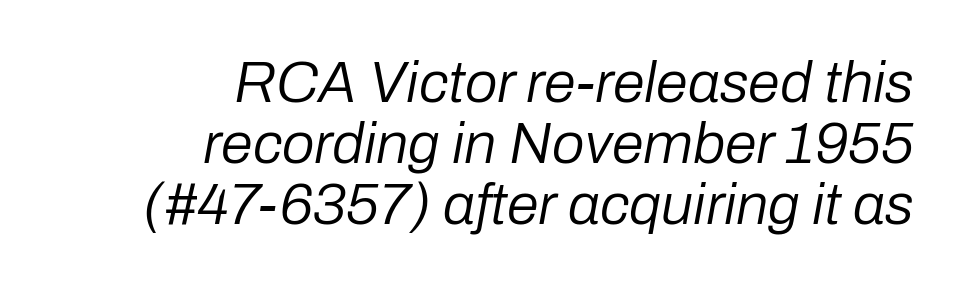
Q: Is the text bold? A: No.
Q: Is the text italic (slanted)? A: Yes, it leans right by about 10 degrees.
Q: Is the text underlined? A: No.
Q: How is the paragraph aligned? A: Right-aligned.
Q: Is the spacing between letters normal or unusually wide? A: Normal.
Q: Is the spacing between lines tight, normal or loose? A: Tight.
Q: Width (condensed, normal, or wide)? A: Normal.
Q: Stroke contrast? A: Low.
Q: x-height? A: Medium.
Q: Monospaced? A: No.
